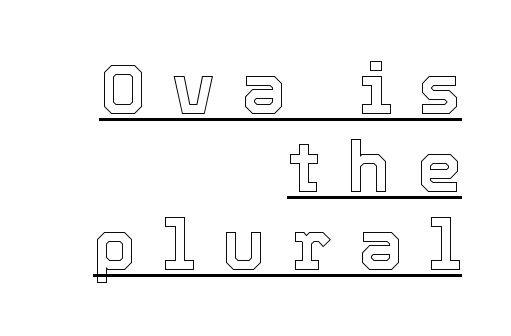
{"italic": "no", "width": "normal", "x_height": "medium", "monospaced": "no", "underline": "yes", "align": "right", "line_spacing": "tight", "line_spacing_ratio": 1.1, "letter_spacing": "wide", "letter_spacing_em": 0.37, "glyph_px": 71}
